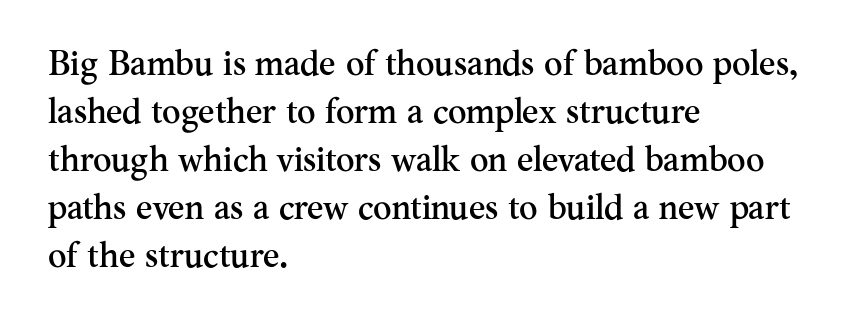
The image shows 35 px serif type, upright; set left-aligned, normal line spacing (1.37x), normal letter spacing, not underlined; medium stroke contrast and a small x-height.
